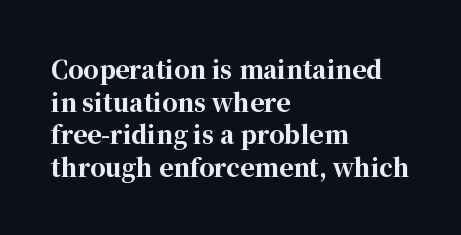
The rendering uses a moderate line-height, typical for paragraphs. The typography opts for an upright posture over an oblique one. Each word holds together tightly as a unit, with standard inter-letter gaps. Left-aligned paragraph, ragged on the right. The sample has been set heavy, in full bold. The string is rendered with underlining switched off.
